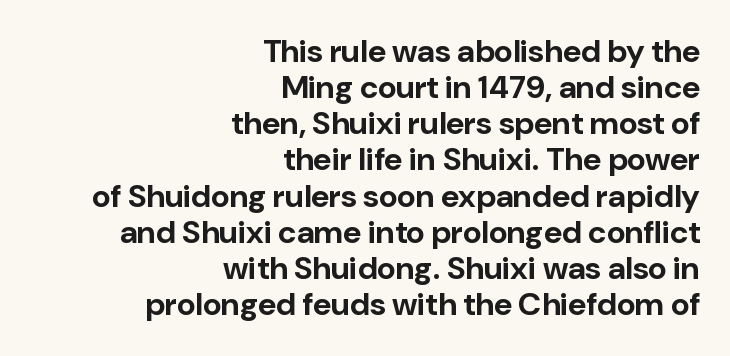
Q: Is the text bold? A: Yes.
Q: Is the text italic (slanted)? A: No, it is upright.
Q: Is the typeface a serif or a sans-serif typeface? A: Sans-serif.
Q: Is the text underlined? A: No.
Q: How is the paragraph aligned? A: Right-aligned.
Q: Is the spacing between letters normal or unusually wide? A: Normal.
Q: Is the spacing between lines tight, normal or loose? A: Tight.
Q: Width (condensed, normal, or wide)? A: Normal.
Q: Stroke contrast? A: Low.
Q: x-height? A: Medium.
Q: Monospaced? A: No.
